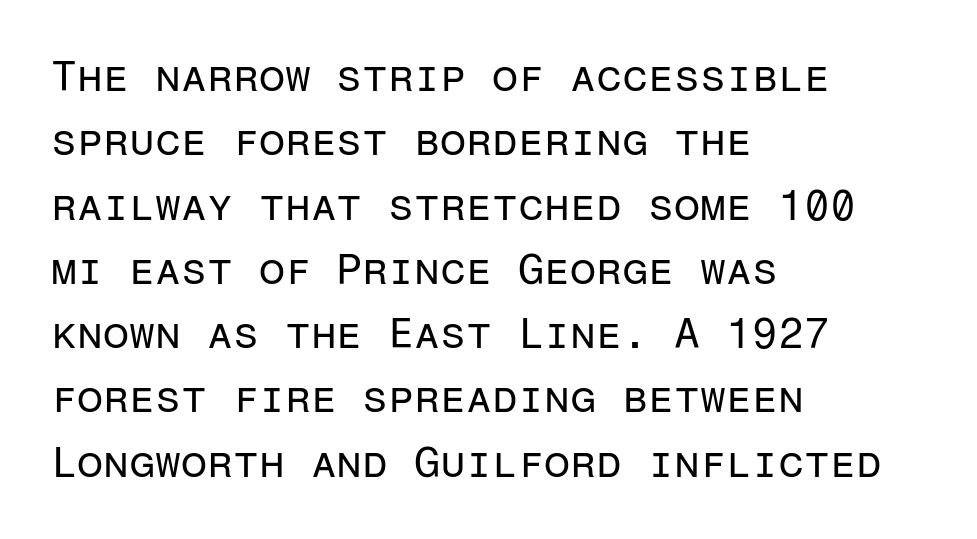
The face used here is monospaced, like something from a code editor. These lines stack with their left ends in a neat column. The font's upright variant was chosen for this text. Normally led — the rows are evenly, conventionally spaced. Here the glyphs are tracked normally, forming tight word shapes. No word sits above an underline.
